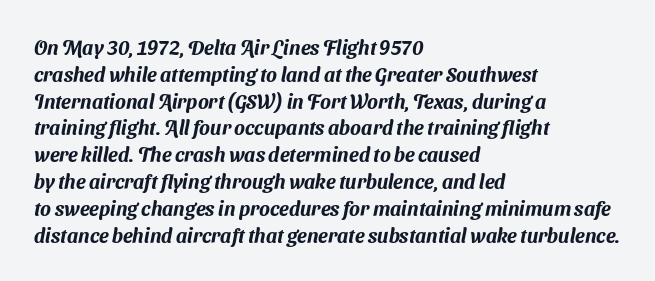
Summary of vertical rhythm: regular, with standard interline spacing. Descender tails drop into unmarked territory. The horizontal fit of the characters is conventional and even. Leftover space on each line is placed entirely after the last word.
